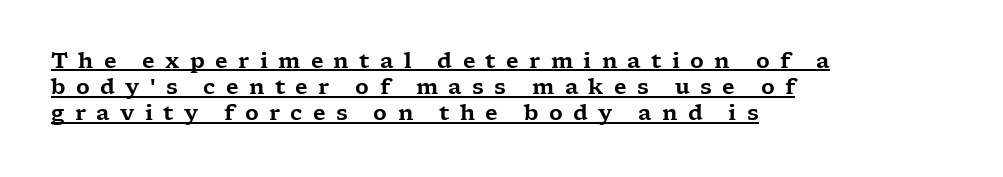
Q: Is the text italic (slanted)? A: No, it is upright.
Q: Is the text underlined? A: Yes.
Q: How is the paragraph aligned? A: Left-aligned.
Q: Is the spacing between letters normal or unusually wide? A: Unusually wide.
Q: Is the spacing between lines tight, normal or loose? A: Normal.
